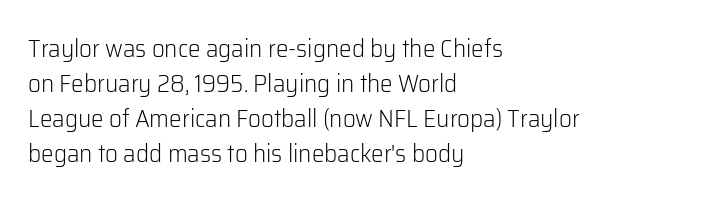
The image shows 25 px text type, upright; set left-aligned, normal line spacing (1.4x), normal letter spacing, not underlined.
